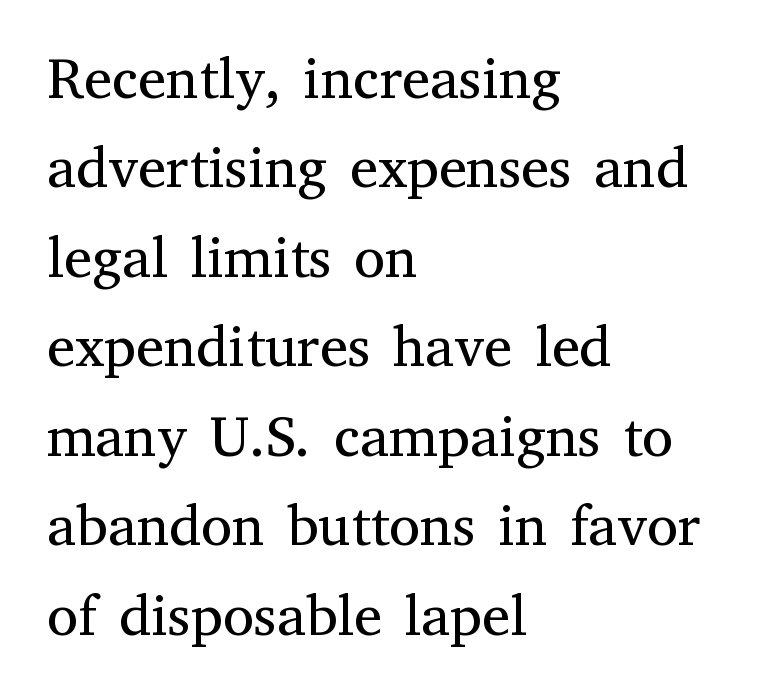
The letterforms sit at book weight or below. The specimen reads as upright at a glance. The space beneath each line is pristine and unruled. Font category for this specimen: serif.
